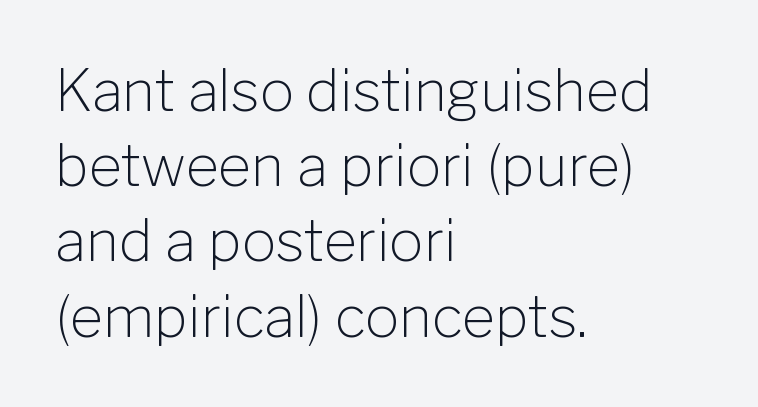
The image shows 57 px light sans-serif type, upright; set left-aligned, normal line spacing (1.32x), normal letter spacing, not underlined; low stroke contrast and a medium x-height.
